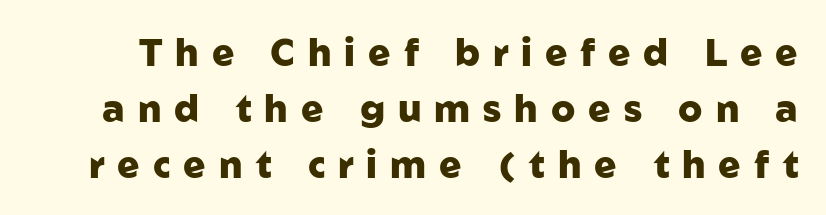
Q: Is the text bold? A: Yes.
Q: Is the text italic (slanted)? A: No, it is upright.
Q: Is the typeface a serif or a sans-serif typeface? A: Sans-serif.
Q: Is the text underlined? A: No.
Q: Is the spacing between letters normal or unusually wide? A: Unusually wide.
Q: Is the spacing between lines tight, normal or loose? A: Normal.
Q: Width (condensed, normal, or wide)? A: Normal.
Q: Stroke contrast? A: Low.
Q: x-height? A: Medium.
Q: Monospaced? A: No.
